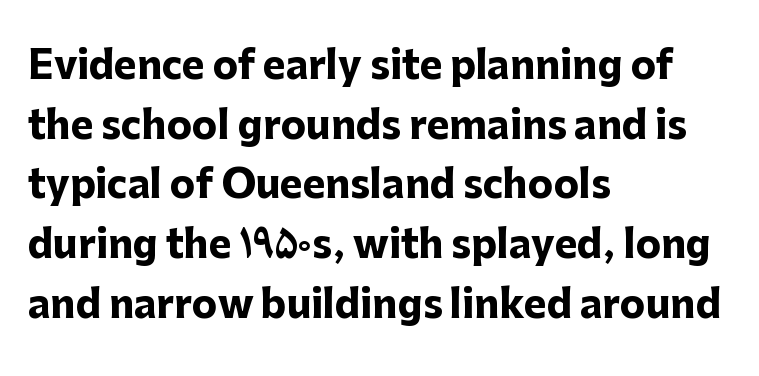
Q: Is the text bold? A: Yes.
Q: Is the text italic (slanted)? A: No, it is upright.
Q: Is the typeface a serif or a sans-serif typeface? A: Sans-serif.
Q: Is the text underlined? A: No.
Q: How is the paragraph aligned? A: Left-aligned.
Q: Is the spacing between letters normal or unusually wide? A: Normal.
Q: Is the spacing between lines tight, normal or loose? A: Normal.
Q: Width (condensed, normal, or wide)? A: Normal.
Q: Stroke contrast? A: Low.
Q: x-height? A: Medium.
Q: Monospaced? A: No.
